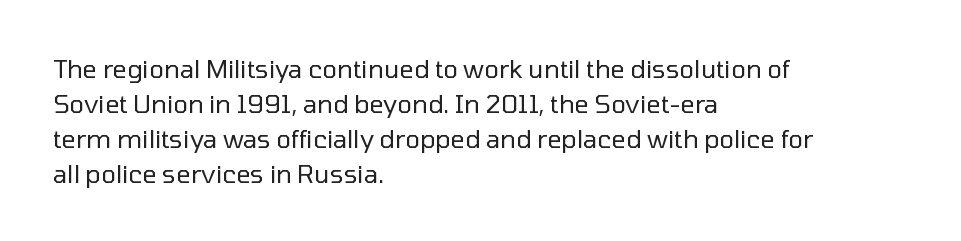
Q: Is the text bold? A: No.
Q: Is the text italic (slanted)? A: No, it is upright.
Q: Is the text underlined? A: No.
Q: How is the paragraph aligned? A: Left-aligned.
Q: Is the spacing between letters normal or unusually wide? A: Normal.
Q: Is the spacing between lines tight, normal or loose? A: Normal.
